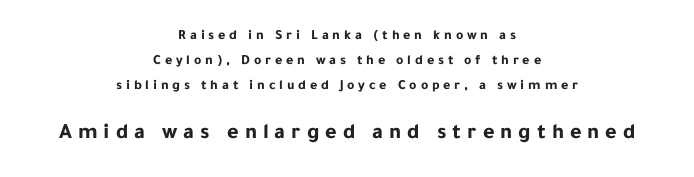
Q: Is the text bold? A: Yes.
Q: Is the text italic (slanted)? A: No, it is upright.
Q: Is the text underlined? A: No.
Q: How is the paragraph aligned? A: Centered.
Q: Is the spacing between letters normal or unusually wide? A: Unusually wide.
Q: Which block of text is set in a larger size, the first (top) or the second (bottom)? A: The second (bottom) one.
